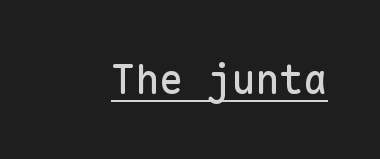
The image shows 40 px sans-serif type, upright, monospaced; set normal letter spacing, underlined; low stroke contrast and a medium x-height.
